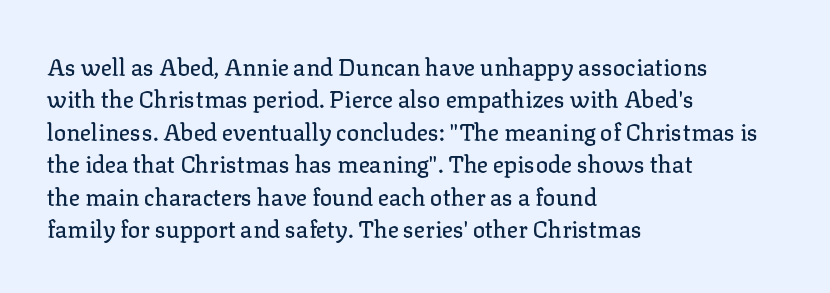
{"italic": "no", "underline": "no", "align": "left", "line_spacing": "normal", "line_spacing_ratio": 1.41, "letter_spacing": "normal", "letter_spacing_em": 0.0, "glyph_px": 23}
